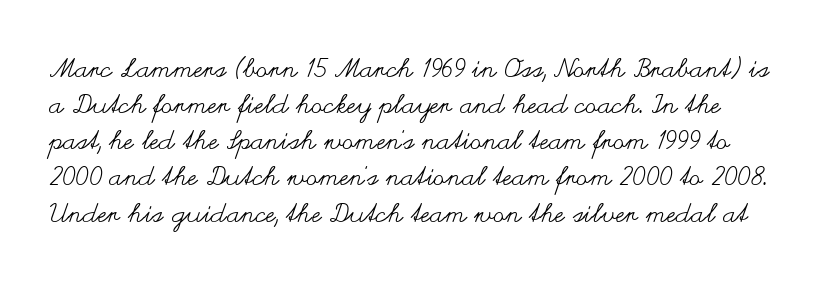
Q: Is the text bold? A: No.
Q: Is the text italic (slanted)? A: Yes.
Q: Is the text underlined? A: No.
Q: Is the spacing between letters normal or unusually wide? A: Normal.
Q: Is the spacing between lines tight, normal or loose? A: Normal.
